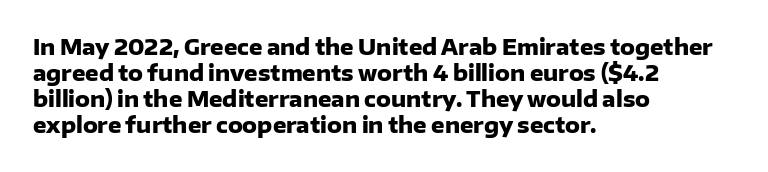
{"italic": "no", "bold": "yes", "underline": "no", "align": "left", "line_spacing_ratio": 1.24, "letter_spacing": "normal", "letter_spacing_em": 0.0, "glyph_px": 21}
